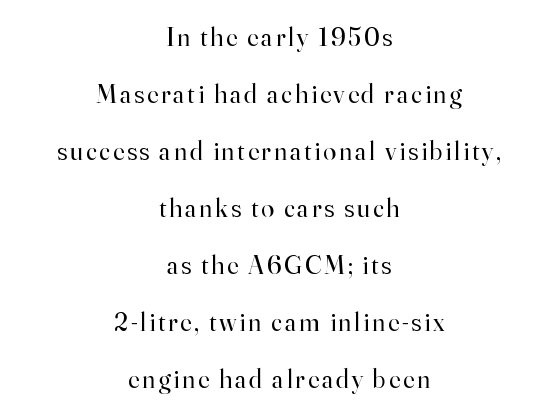
Descenders hang freely into open space. The rendering uses a large line-height, opening up the rows. The whitespace from short lines is split evenly between both sides. No letter is thick-stroked: the sample isn't bold. Ordinary non-slanted type is in use.
